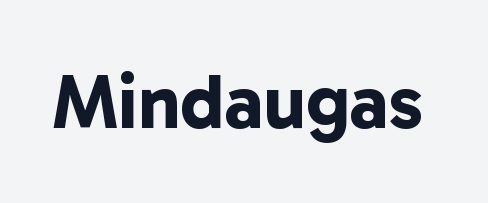
{"serif": "no", "bold": "yes", "weight": "bold", "width": "normal", "stroke_contrast": "low", "x_height": "medium", "monospaced": "no", "underline": "no", "letter_spacing": "normal", "letter_spacing_em": 0.0, "glyph_px": 77}
